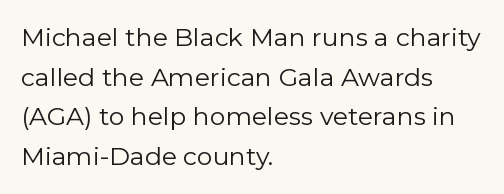
The image shows 25 px text type, upright; set left-aligned, normal line spacing (1.59x), normal letter spacing, not underlined.
